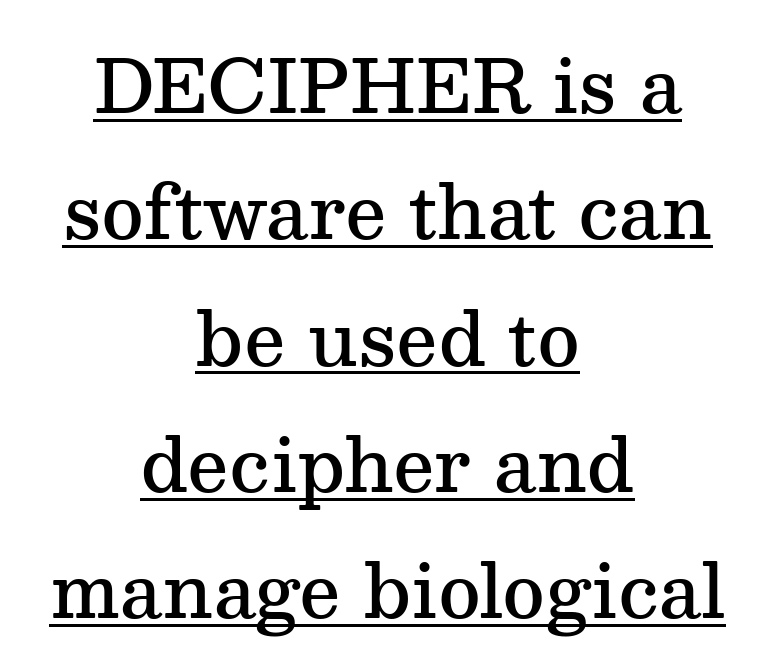
The image shows 73 px semibold serif type, upright; set centered, line spacing 1.73x, normal letter spacing, underlined; medium stroke contrast and a medium x-height.
